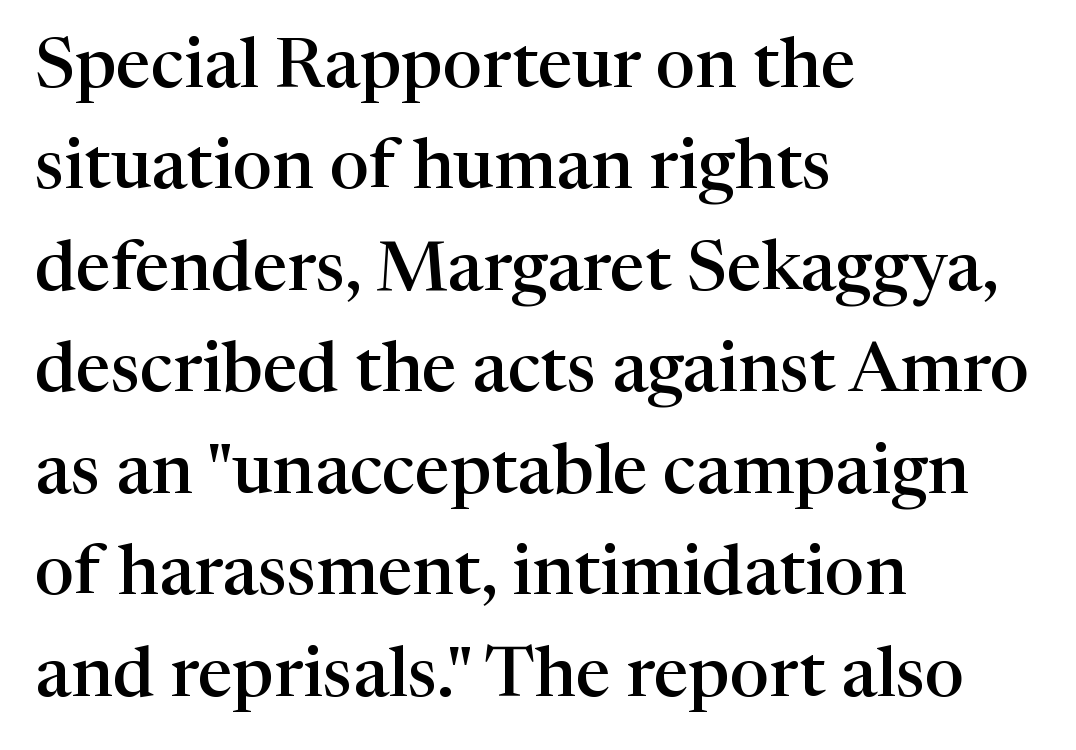
Q: Is the text bold? A: Semi-bold.
Q: Is the text italic (slanted)? A: No, it is upright.
Q: Is the typeface a serif or a sans-serif typeface? A: Serif.
Q: Is the text underlined? A: No.
Q: How is the paragraph aligned? A: Left-aligned.
Q: Is the spacing between letters normal or unusually wide? A: Normal.
Q: Is the spacing between lines tight, normal or loose? A: Normal.
Q: Width (condensed, normal, or wide)? A: Normal.
Q: Stroke contrast? A: High.
Q: x-height? A: Medium.
Q: Monospaced? A: No.
